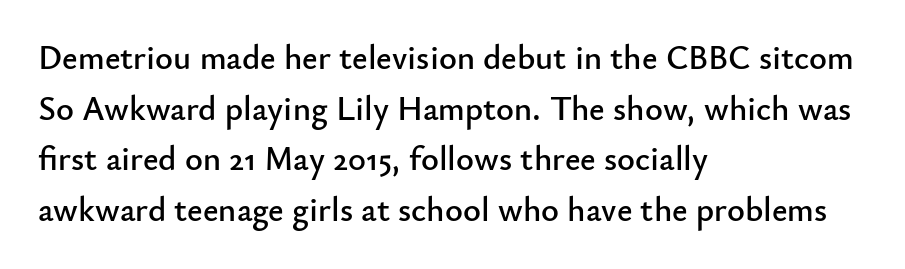
{"serif": "no", "italic": "no", "width": "normal", "stroke_contrast": "low", "x_height": "small", "monospaced": "no", "underline": "no", "align": "left", "line_spacing": "normal", "line_spacing_ratio": 1.49, "letter_spacing": "normal", "letter_spacing_em": 0.0, "glyph_px": 34}
